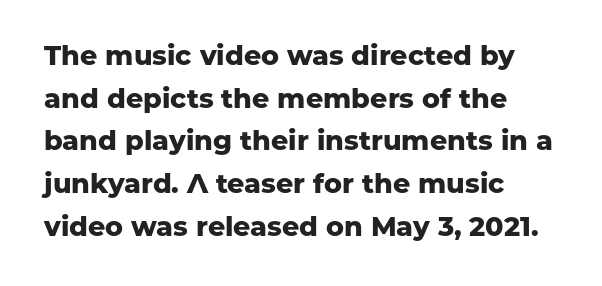
{"italic": "no", "bold": "yes", "underline": "no", "align": "left", "line_spacing": "normal", "line_spacing_ratio": 1.58, "letter_spacing": "normal", "letter_spacing_em": 0.0, "glyph_px": 27}
